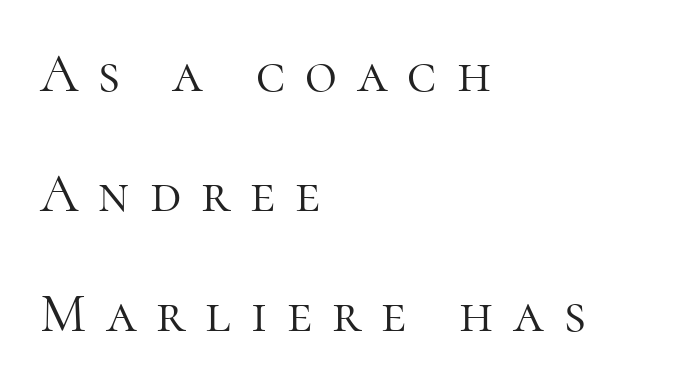
The image shows 55 px light serif type, upright; set left-aligned, loose line spacing (2.18x), unusually wide letter spacing (+0.36 em), not underlined; high stroke contrast and a medium x-height.
